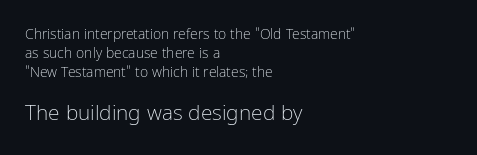
The image shows 21 px text type, upright; set left-aligned, normal line spacing (1.37x), normal letter spacing, not underlined; the second (bottom) block is 1.5x larger.
